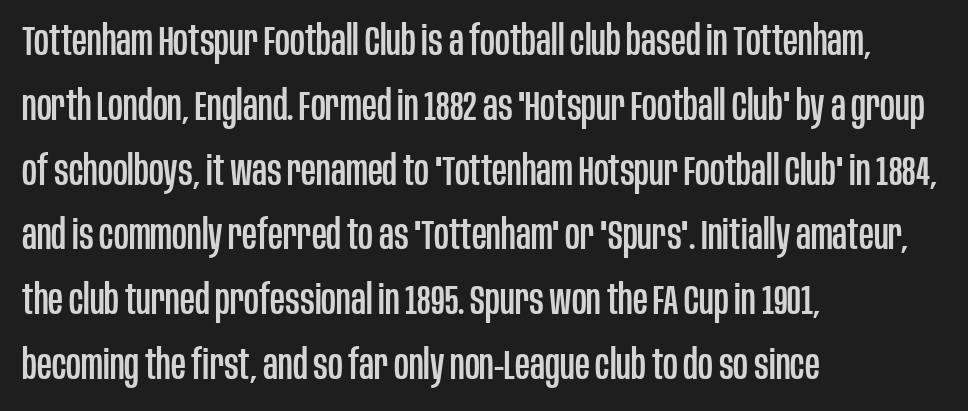
The axis of the letterforms is exactly vertical. The block of text has a typical density, with ordinary space between rows. Short note: letters normally spaced. Compared with a centered layout, this one pins lines to the left instead.
